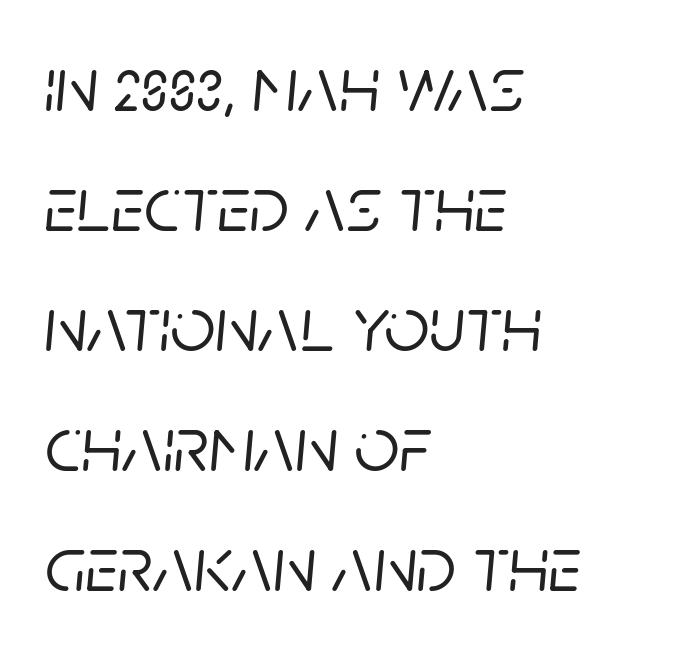
The image shows 79 px text type, italic (leaning right); set left-aligned, normal line spacing (1.52x), normal letter spacing, not underlined; low stroke contrast and a large x-height.
